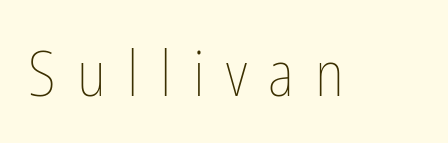
Q: Is the text bold? A: No.
Q: Is the text italic (slanted)? A: No, it is upright.
Q: Is the text underlined? A: No.
Q: Is the spacing between letters normal or unusually wide? A: Unusually wide.
Q: Width (condensed, normal, or wide)? A: Condensed.
Q: Stroke contrast? A: Low.
Q: x-height? A: Medium.
Q: Monospaced? A: No.
